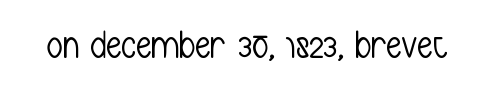
The image shows 39 px light, condensed sans-serif type, upright; set normal letter spacing, not underlined; low stroke contrast and a medium x-height.
